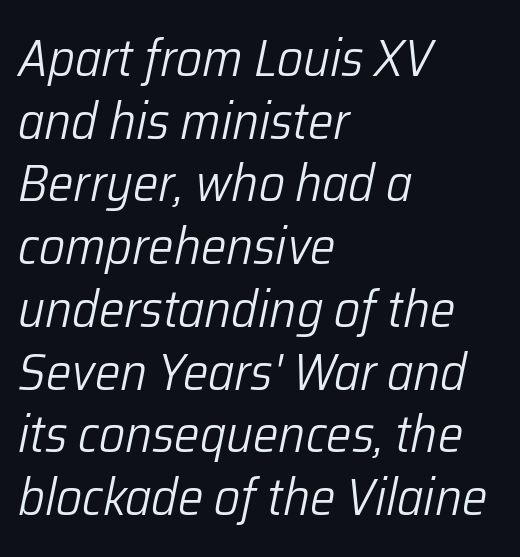
Q: Is the text bold? A: No.
Q: Is the text italic (slanted)? A: Yes, it leans right by about 12 degrees.
Q: Is the text underlined? A: No.
Q: How is the paragraph aligned? A: Left-aligned.
Q: Is the spacing between letters normal or unusually wide? A: Normal.
Q: Width (condensed, normal, or wide)? A: Normal.
Q: Stroke contrast? A: Low.
Q: x-height? A: Medium.
Q: Monospaced? A: No.
